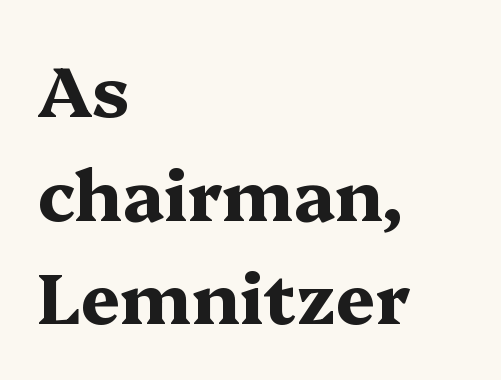
The tracking reads as untouched default to a designer's eye. You can tell from the footed stems that serif type was used. Upright lettering throughout. Alignment: flush left.
